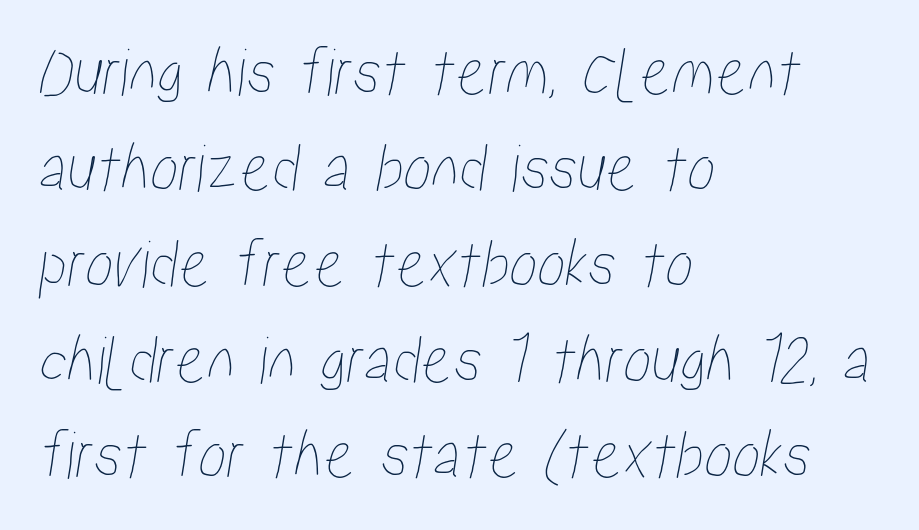
{"width": "condensed", "stroke_contrast": "low", "x_height": "medium", "monospaced": "no", "underline": "no", "align": "left", "line_spacing": "normal", "line_spacing_ratio": 1.35, "letter_spacing": "normal", "letter_spacing_em": 0.0, "glyph_px": 71}
